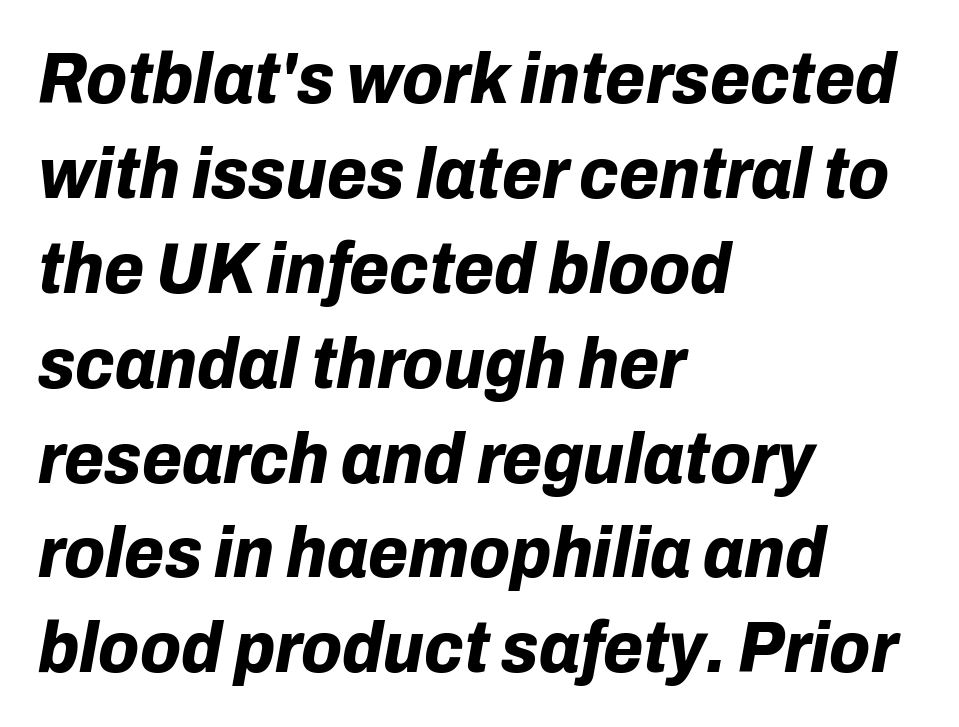
{"italic": "yes", "lean": "right", "slant_degrees": 10, "bold": "yes", "weight": "bold", "width": "normal", "stroke_contrast": "low", "x_height": "medium", "monospaced": "no", "underline": "no", "align": "left", "line_spacing": "normal", "line_spacing_ratio": 1.3, "letter_spacing": "normal", "letter_spacing_em": 0.0, "glyph_px": 73}
